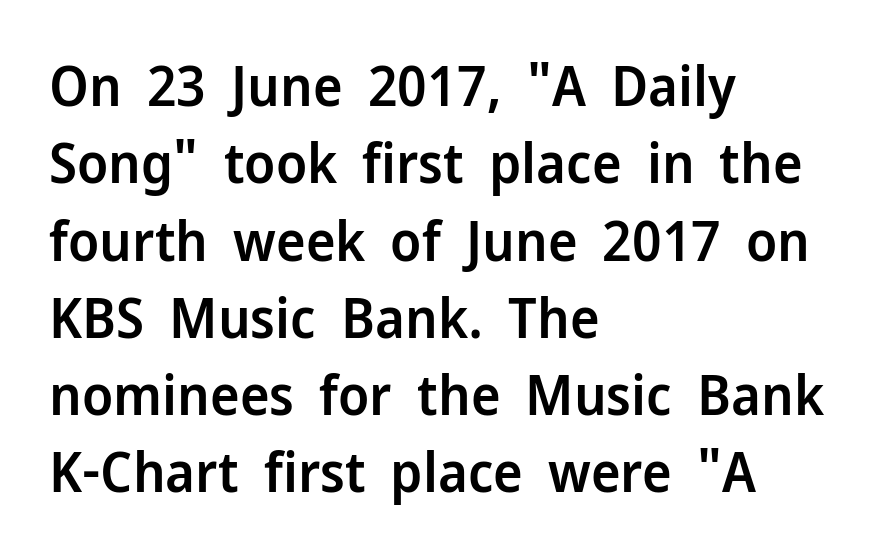
Strokes here are thickened, but only to semibold level. Each letter's strokes conclude bluntly, with no projecting serifs. Is this a fixed-width face? No — the glyphs have proportional, varying widths. The rendering keeps characters at their native spacing. Rule under the text: the space is simply empty. Regarding leading, the lines here are spaced in the standard way.
